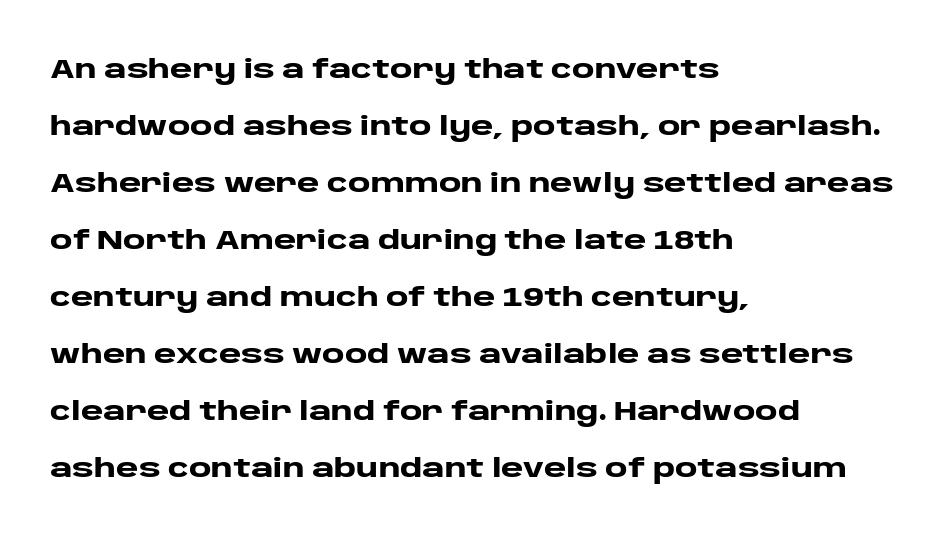
No extra tracking has been applied to these lines. Quick note: not italic, upright. Leading is clearly above the norm, producing a sparse column. The face used here has the dense, thick strokes of a bold. The foot of each line stays bare and open. Short and long lines alike share a common starting point at left.
